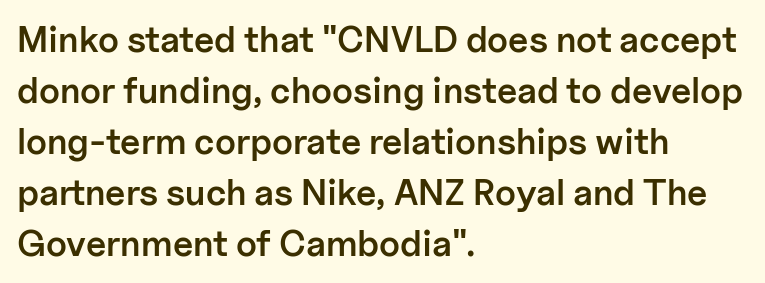
{"serif": "no", "italic": "no", "bold": "semi", "weight": "semibold", "width": "normal", "stroke_contrast": "low", "x_height": "medium", "monospaced": "no", "underline": "no", "align": "left", "line_spacing": "normal", "line_spacing_ratio": 1.42, "letter_spacing": "normal", "letter_spacing_em": 0.0, "glyph_px": 36}
